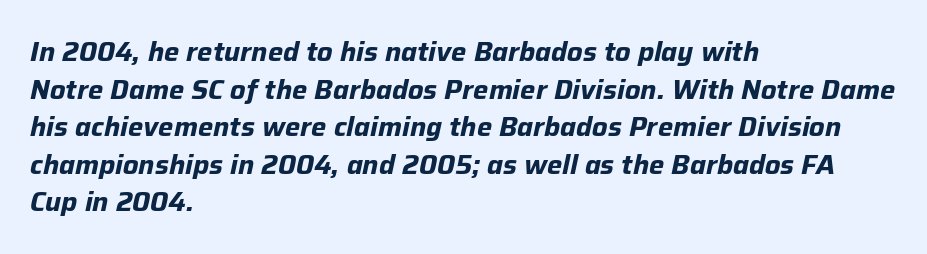
The image shows 27 px bold type, italic (leaning right); set left-aligned, normal line spacing (1.39x), normal letter spacing, not underlined.
